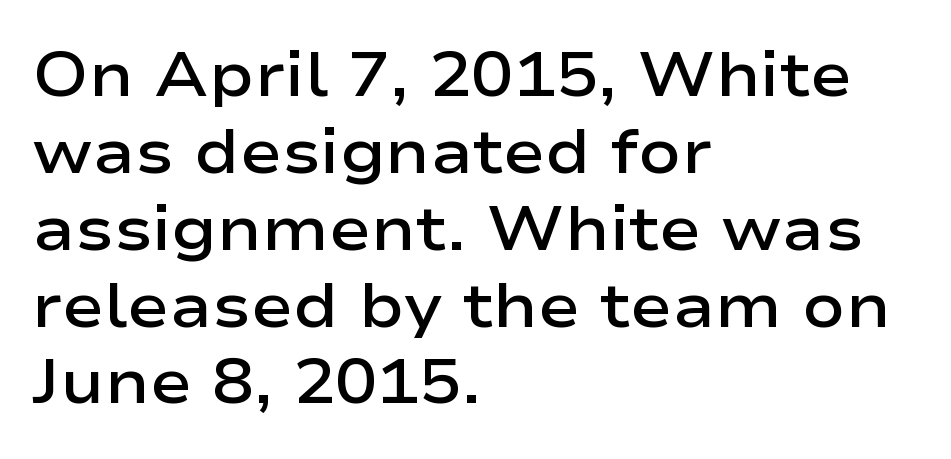
{"serif": "no", "italic": "no", "bold": "semi", "weight": "semibold", "width": "wide", "stroke_contrast": "low", "x_height": "medium", "monospaced": "no", "underline": "no", "align": "left", "line_spacing_ratio": 1.22, "letter_spacing": "normal", "letter_spacing_em": 0.0, "glyph_px": 63}
